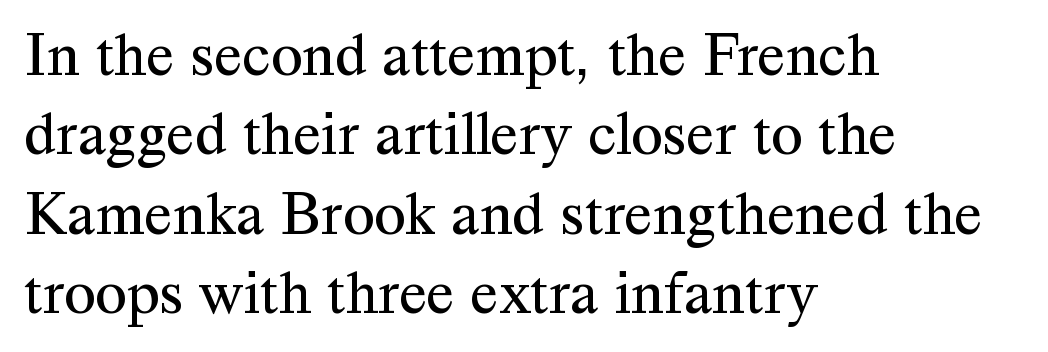
{"serif": "yes", "italic": "no", "bold": "no", "weight": "regular", "width": "normal", "stroke_contrast": "medium", "x_height": "medium", "monospaced": "no", "underline": "no", "align": "left", "line_spacing_ratio": 1.24, "letter_spacing": "normal", "letter_spacing_em": 0.0, "glyph_px": 64}
